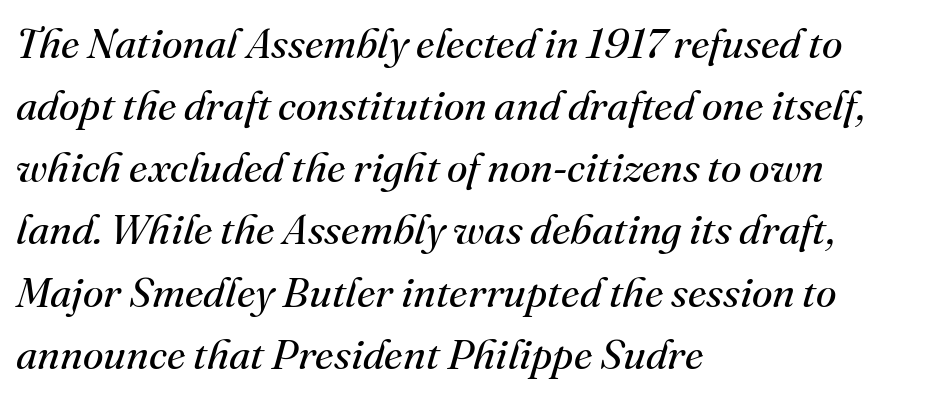
{"serif": "yes", "italic": "yes", "lean": "right", "slant_degrees": 16, "bold": "no", "weight": "regular", "width": "normal", "stroke_contrast": "medium", "x_height": "small", "monospaced": "no", "underline": "no", "align": "left", "line_spacing": "normal", "line_spacing_ratio": 1.48, "letter_spacing": "normal", "letter_spacing_em": 0.0, "glyph_px": 42}
